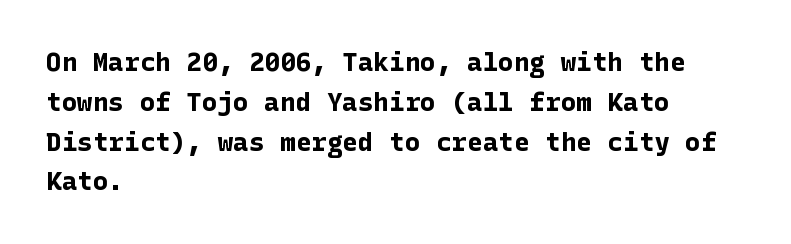
{"italic": "no", "bold": "yes", "underline": "no", "align": "left", "line_spacing": "normal", "line_spacing_ratio": 1.53, "letter_spacing": "normal", "letter_spacing_em": 0.0, "glyph_px": 26}
